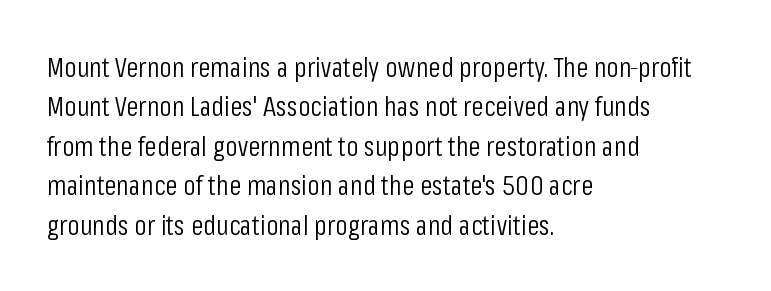
Q: Is the text bold? A: No.
Q: Is the text italic (slanted)? A: No, it is upright.
Q: Is the typeface a serif or a sans-serif typeface? A: Sans-serif.
Q: Is the text underlined? A: No.
Q: How is the paragraph aligned? A: Left-aligned.
Q: Is the spacing between letters normal or unusually wide? A: Normal.
Q: Is the spacing between lines tight, normal or loose? A: Normal.
Q: Width (condensed, normal, or wide)? A: Condensed.
Q: Stroke contrast? A: Low.
Q: x-height? A: Medium.
Q: Monospaced? A: No.
